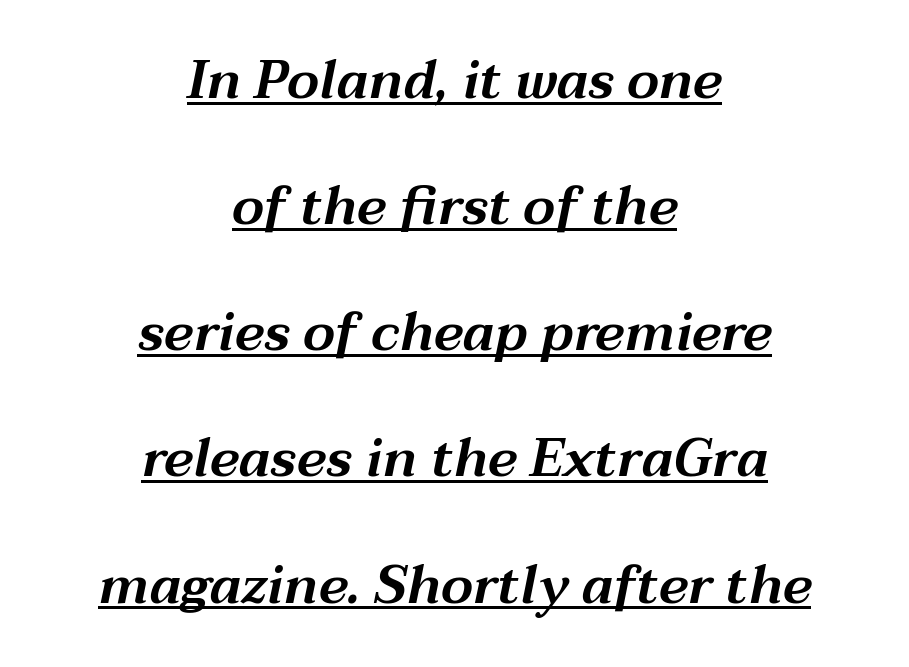
{"italic": "yes", "lean": "right", "slant_degrees": 12, "width": "wide", "stroke_contrast": "medium", "x_height": "medium", "monospaced": "no", "underline": "yes", "align": "center", "line_spacing": "loose", "line_spacing_ratio": 2.38, "letter_spacing": "normal", "letter_spacing_em": 0.0, "glyph_px": 53}
